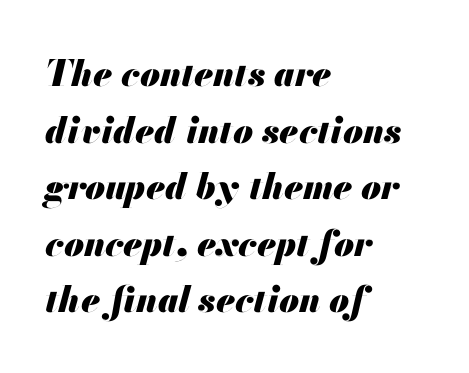
{"italic": "yes", "lean": "right", "slant_degrees": 13, "bold": "yes", "weight": "heavy", "width": "normal", "stroke_contrast": "medium", "x_height": "small", "monospaced": "no", "underline": "no", "align": "left", "line_spacing": "normal", "line_spacing_ratio": 1.57, "letter_spacing": "normal", "letter_spacing_em": 0.0, "glyph_px": 36}
